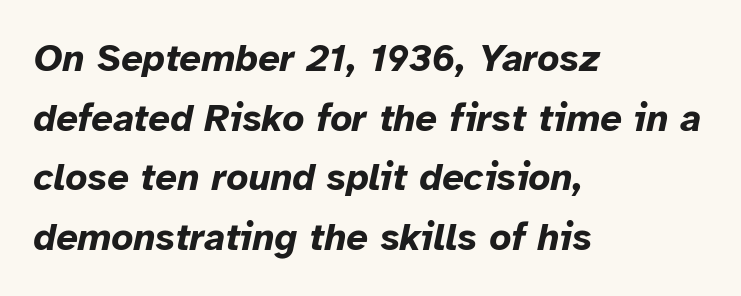
The image shows 38 px bold type, italic (leaning right); set left-aligned, normal line spacing (1.57x), normal letter spacing, not underlined; low stroke contrast and a medium x-height.
